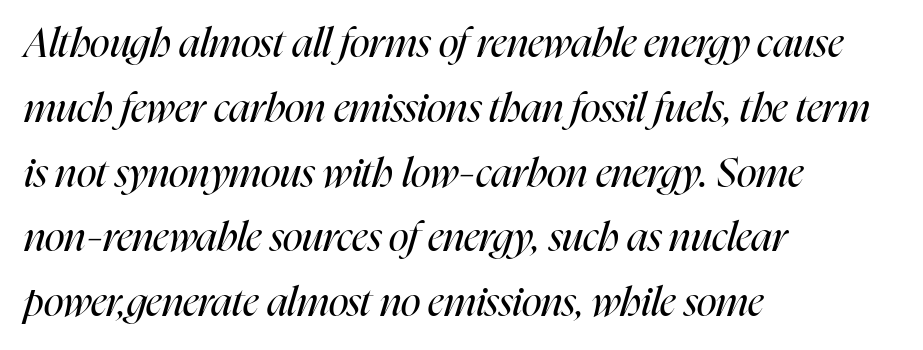
{"italic": "yes", "lean": "right", "slant_degrees": 16, "bold": "no", "weight": "regular", "width": "condensed", "stroke_contrast": "high", "x_height": "medium", "monospaced": "no", "underline": "no", "align": "left", "line_spacing": "normal", "line_spacing_ratio": 1.58, "letter_spacing": "normal", "letter_spacing_em": 0.0, "glyph_px": 41}
